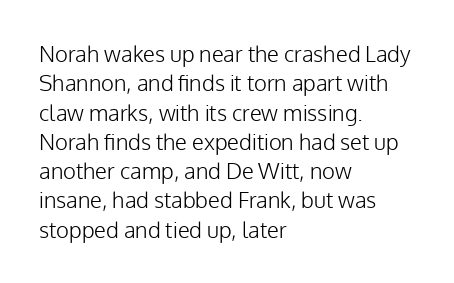
Caption: face not bold, strokes unweighted. Whoever set this chose a conventional vertical rhythm. This sample uses plain, unmodified letter spacing. The lettering stays uniformly vertical, giving the passage a roman look. Rule under the text: the space is simply empty.
